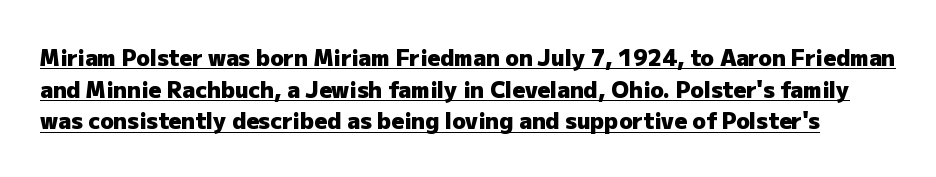
{"italic": "no", "bold": "yes", "underline": "yes", "line_spacing": "normal", "line_spacing_ratio": 1.44, "letter_spacing": "normal", "letter_spacing_em": 0.0, "glyph_px": 22}
